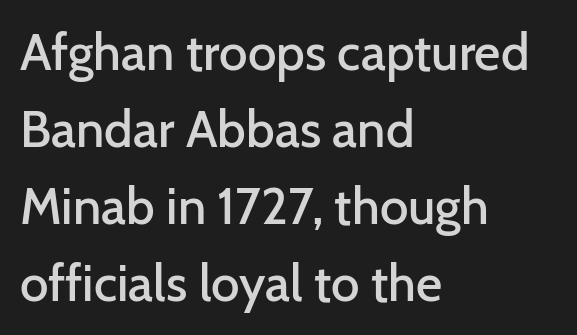
Q: Is the text bold? A: Semi-bold.
Q: Is the text italic (slanted)? A: No, it is upright.
Q: Is the typeface a serif or a sans-serif typeface? A: Sans-serif.
Q: Is the text underlined? A: No.
Q: How is the paragraph aligned? A: Left-aligned.
Q: Is the spacing between letters normal or unusually wide? A: Normal.
Q: Is the spacing between lines tight, normal or loose? A: Normal.
Q: Width (condensed, normal, or wide)? A: Normal.
Q: Stroke contrast? A: Low.
Q: x-height? A: Medium.
Q: Monospaced? A: No.
